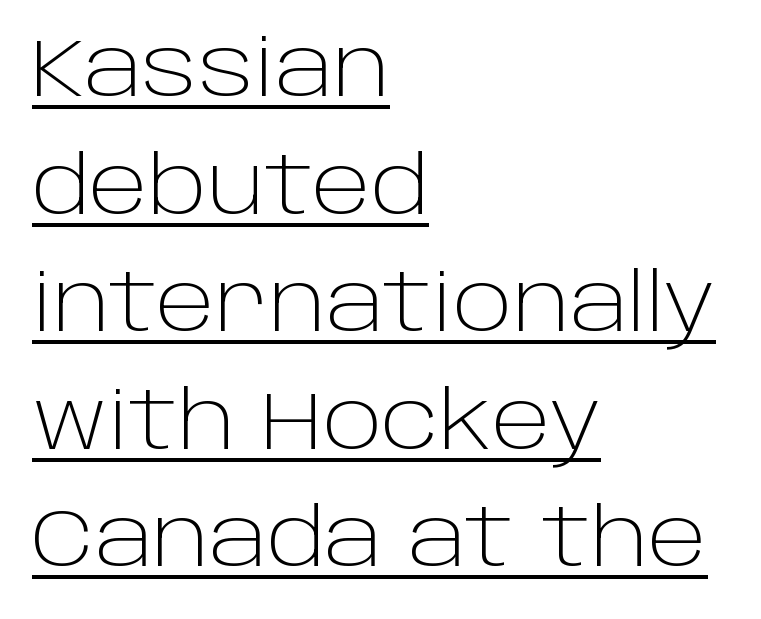
A rule runs beneath these lines of type. Designer's note — italics off, roman on. The ragged edge is on the right, which tells us the setting is flush left. The passage shown is typed in a proportional face where columns would drift. Quick note: interline space is typical. Is the letter spacing exaggerated? No — it looks like the ordinary default.
